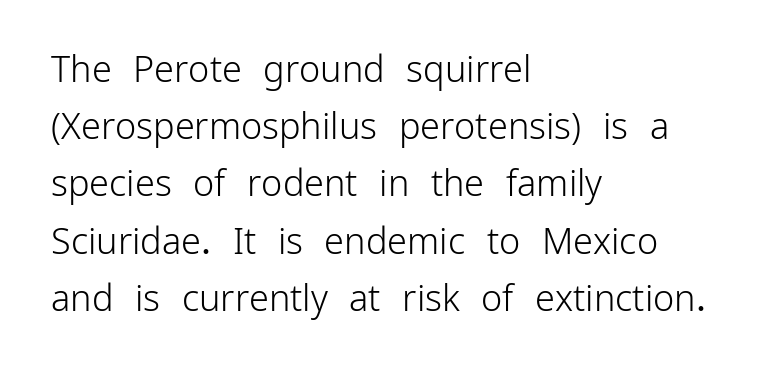
The image shows 36 px light sans-serif type, upright; set left-aligned, normal line spacing (1.59x), normal letter spacing, not underlined; low stroke contrast and a medium x-height.
